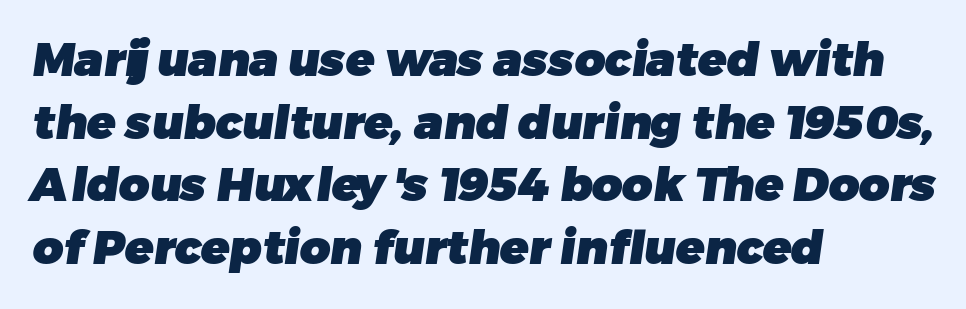
{"serif": "no", "bold": "yes", "weight": "heavy", "width": "normal", "stroke_contrast": "low", "x_height": "medium", "monospaced": "no", "underline": "no", "align": "left", "line_spacing": "normal", "line_spacing_ratio": 1.33, "letter_spacing": "normal", "letter_spacing_em": 0.0, "glyph_px": 47}
